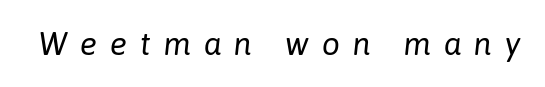
Quick note: italic. The horizontal fit of the characters is loose and conspicuously gappy. The cut favours lightness, reaching ordinary text weight at its darkest. Bare-footed words on every line. The passage shown is typed in a proportional face where columns would drift.
